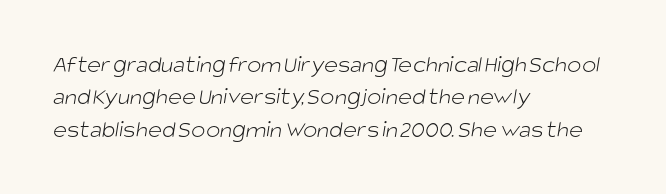
{"bold": "no", "underline": "no", "align": "left", "line_spacing": "normal", "line_spacing_ratio": 1.35, "letter_spacing": "normal", "letter_spacing_em": 0.0, "glyph_px": 24}
